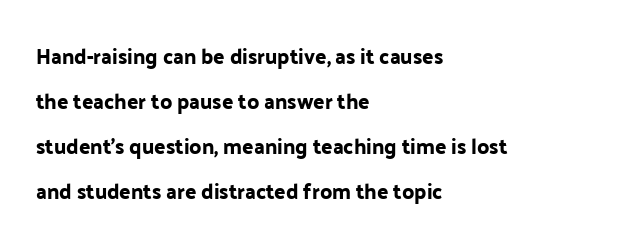
Horizontal alignment here is leftward, the default for most running prose. The rendering uses a large line-height, opening up the rows. Students, note that the glyphs here touch the page at normal intervals. Underlining? Definitely not there. The type sits square on the baseline with zero lean.
